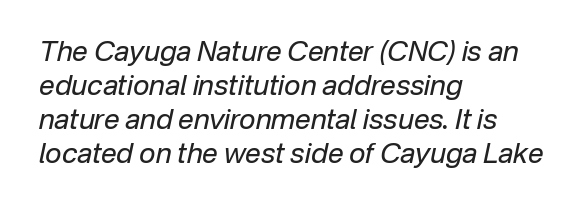
{"italic": "yes", "lean": "right", "slant_degrees": 12, "bold": "no", "weight": "regular", "width": "normal", "stroke_contrast": "low", "x_height": "medium", "monospaced": "no", "underline": "no", "align": "left", "line_spacing_ratio": 1.21, "letter_spacing": "normal", "letter_spacing_em": 0.0, "glyph_px": 28}
